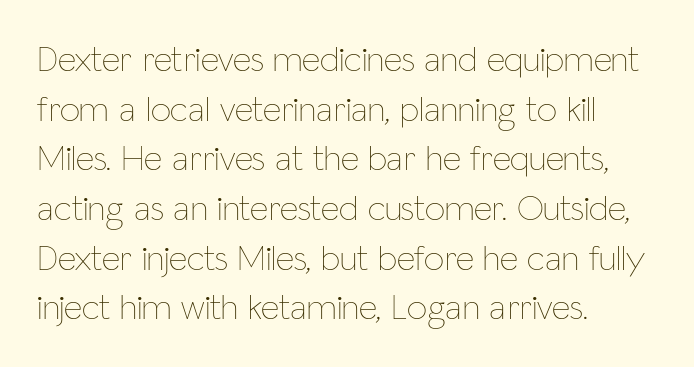
{"italic": "no", "bold": "no", "weight": "thin", "width": "condensed", "stroke_contrast": "low", "x_height": "medium", "monospaced": "no", "underline": "no", "align": "left", "line_spacing": "normal", "line_spacing_ratio": 1.38, "letter_spacing": "normal", "letter_spacing_em": 0.0, "glyph_px": 36}
